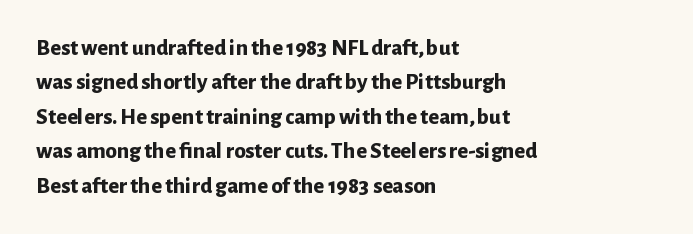
{"italic": "no", "bold": "yes", "underline": "no", "align": "left", "line_spacing": "normal", "line_spacing_ratio": 1.5, "letter_spacing": "normal", "letter_spacing_em": 0.0, "glyph_px": 23}
